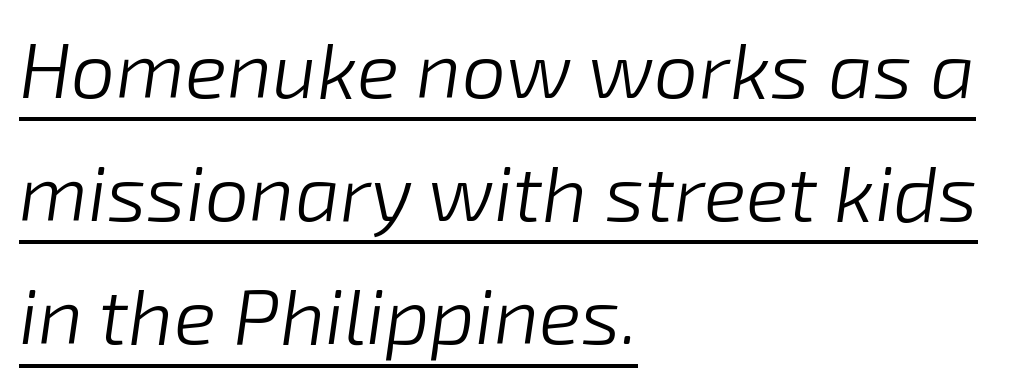
Q: Is the text bold? A: No.
Q: Is the text italic (slanted)? A: Yes, it leans right by about 8 degrees.
Q: Is the text underlined? A: Yes.
Q: How is the paragraph aligned? A: Left-aligned.
Q: Is the spacing between letters normal or unusually wide? A: Normal.
Q: Is the spacing between lines tight, normal or loose? A: Normal.
Q: Width (condensed, normal, or wide)? A: Normal.
Q: Stroke contrast? A: Low.
Q: x-height? A: Medium.
Q: Monospaced? A: No.
